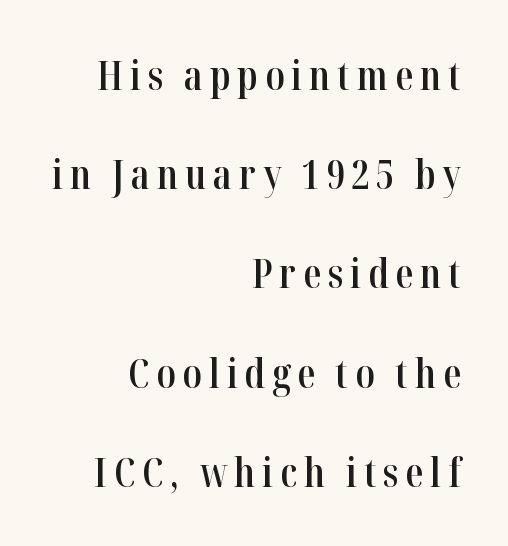
Q: Is the text bold? A: Semi-bold.
Q: Is the text italic (slanted)? A: No, it is upright.
Q: Is the typeface a serif or a sans-serif typeface? A: Serif.
Q: Is the text underlined? A: No.
Q: How is the paragraph aligned? A: Right-aligned.
Q: Is the spacing between lines tight, normal or loose? A: Loose.
Q: Width (condensed, normal, or wide)? A: Condensed.
Q: Stroke contrast? A: High.
Q: x-height? A: Medium.
Q: Monospaced? A: No.
